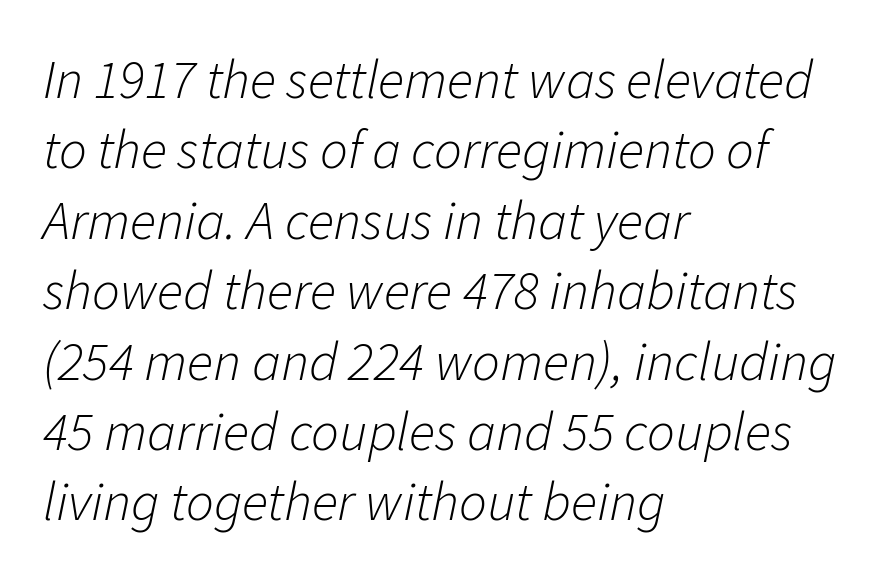
Q: Is the text bold? A: No.
Q: Is the text italic (slanted)? A: Yes, it leans right by about 11 degrees.
Q: Is the text underlined? A: No.
Q: How is the paragraph aligned? A: Left-aligned.
Q: Is the spacing between letters normal or unusually wide? A: Normal.
Q: Is the spacing between lines tight, normal or loose? A: Normal.
Q: Width (condensed, normal, or wide)? A: Normal.
Q: Stroke contrast? A: Low.
Q: x-height? A: Medium.
Q: Monospaced? A: No.
